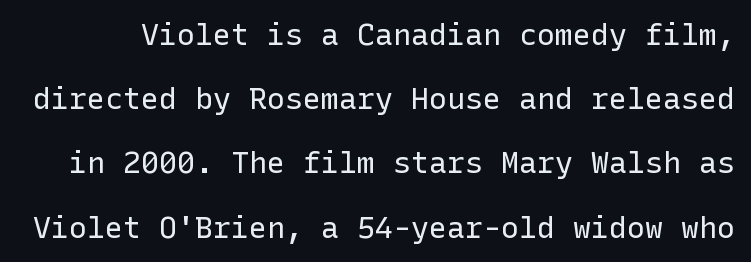
Q: Is the text bold? A: No.
Q: Is the text italic (slanted)? A: No, it is upright.
Q: Is the typeface a serif or a sans-serif typeface? A: Sans-serif.
Q: Is the text underlined? A: No.
Q: Is the spacing between letters normal or unusually wide? A: Normal.
Q: Is the spacing between lines tight, normal or loose? A: Loose.
Q: Width (condensed, normal, or wide)? A: Normal.
Q: Stroke contrast? A: Low.
Q: x-height? A: Medium.
